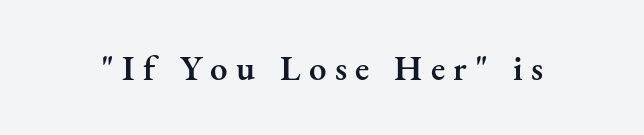
The image shows 35 px semibold serif type, upright; set unusually wide letter spacing (+0.24 em), not underlined; medium stroke contrast and a small x-height.
